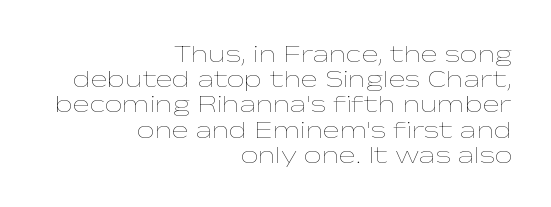
The image shows 25 px text type, upright; set right-aligned, tight line spacing (1.01x), normal letter spacing, not underlined.
